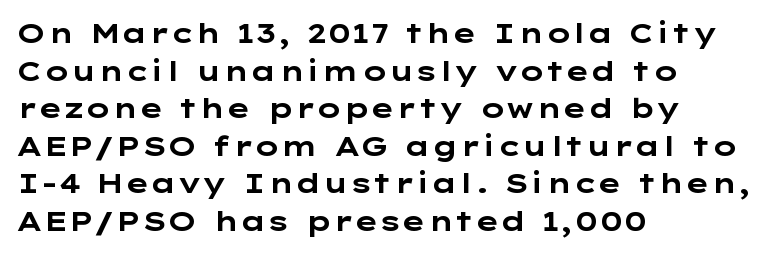
{"italic": "no", "bold": "yes", "underline": "no", "align": "left", "line_spacing": "normal", "line_spacing_ratio": 1.39, "letter_spacing": "normal", "letter_spacing_em": 0.0, "glyph_px": 27}
